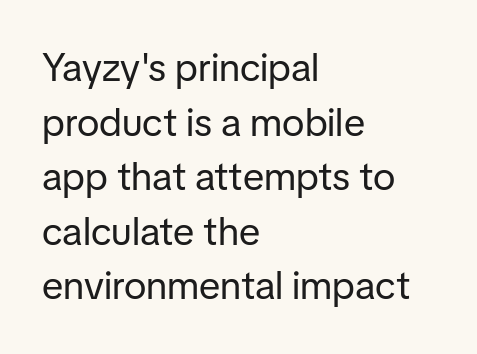
{"serif": "no", "italic": "no", "bold": "no", "weight": "regular", "width": "normal", "stroke_contrast": "low", "x_height": "medium", "monospaced": "no", "underline": "no", "align": "left", "line_spacing": "normal", "line_spacing_ratio": 1.4, "letter_spacing": "normal", "letter_spacing_em": 0.0, "glyph_px": 39}
